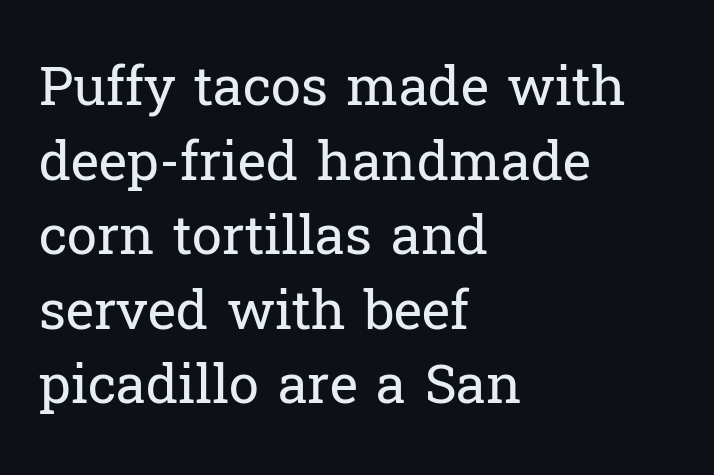
The image shows 54 px regular-weight serif type, upright; set left-aligned, normal line spacing (1.38x), normal letter spacing, not underlined; low stroke contrast and a medium x-height.
